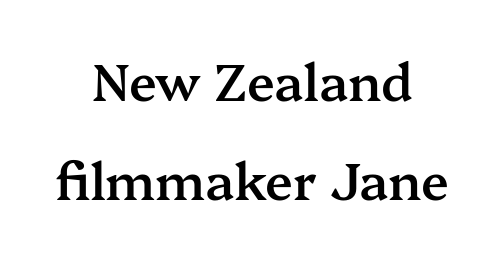
The designer went with a serif here, giving each stem small feet. If you folded the block vertically in half, each line would mirror itself in length. Lines of text with bare space underneath. A typesetter would call this proportional, since set widths differ per character. Set as a demibold, roughly 600 on the weight scale.
